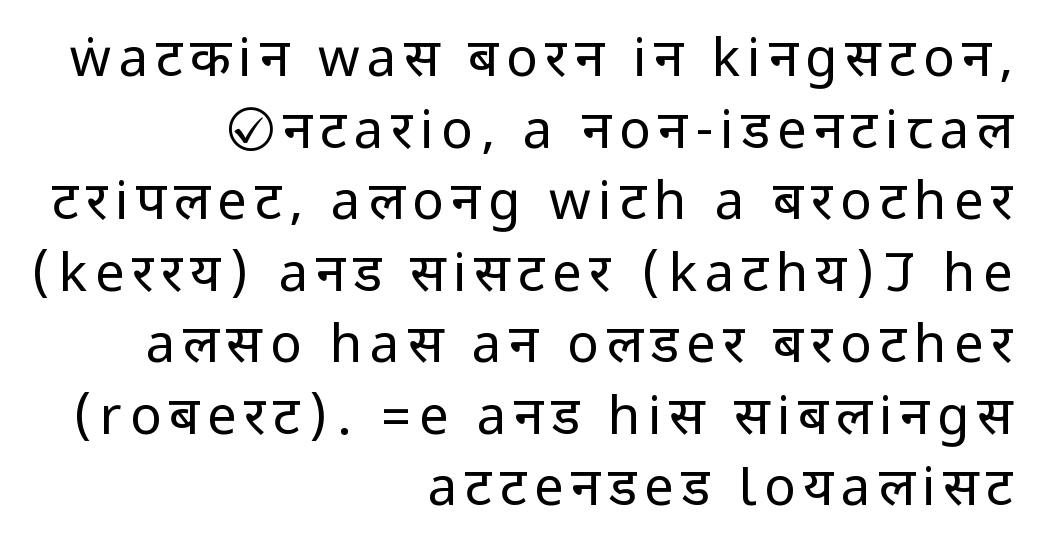
Line spacing here is normal. Where is the straight margin? On the right. The text was rendered using a sans face with plain stroke endings. Only glyphs here, with clear space below each row.
